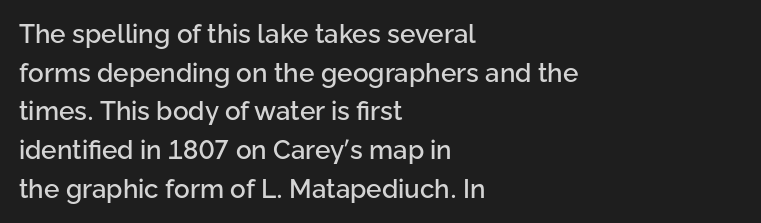
If you measured baseline to baseline, you'd find a middling distance. The line texture is even and compact thanks to regular tracking. Descender tails drop into unmarked territory. Posture: upright roman. Horizontally, the lines are justified to the leading edge only.
